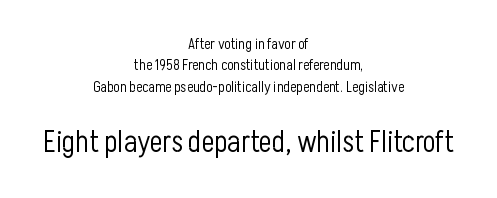
Q: Is the text bold? A: No.
Q: Is the text italic (slanted)? A: No, it is upright.
Q: Is the typeface a serif or a sans-serif typeface? A: Sans-serif.
Q: Is the text underlined? A: No.
Q: How is the paragraph aligned? A: Centered.
Q: Is the spacing between letters normal or unusually wide? A: Normal.
Q: Is the spacing between lines tight, normal or loose? A: Normal.
Q: Which block of text is set in a larger size, the first (top) or the second (bottom)? A: The second (bottom) one.
Q: Width (condensed, normal, or wide)? A: Condensed.
Q: Stroke contrast? A: Low.
Q: x-height? A: Medium.
Q: Monospaced? A: No.
